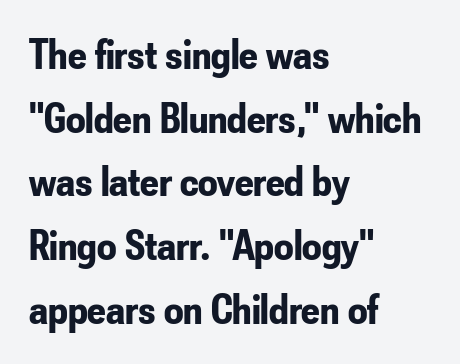
Alignment: flush left. Quick note: underline off. Spacing verdict: proportional, widths tailored to each character. Serif or sans? Sans — the stroke terminals are bare.
